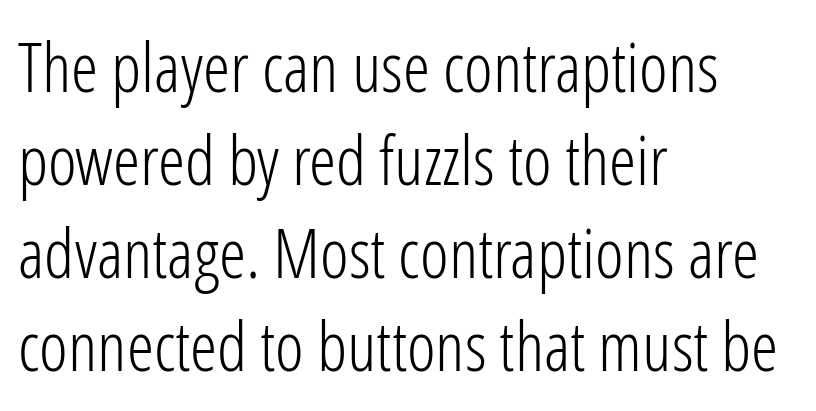
Q: Is the text bold? A: No.
Q: Is the text italic (slanted)? A: No, it is upright.
Q: Is the typeface a serif or a sans-serif typeface? A: Sans-serif.
Q: Is the text underlined? A: No.
Q: How is the paragraph aligned? A: Left-aligned.
Q: Is the spacing between letters normal or unusually wide? A: Normal.
Q: Is the spacing between lines tight, normal or loose? A: Normal.
Q: Width (condensed, normal, or wide)? A: Condensed.
Q: Stroke contrast? A: Low.
Q: x-height? A: Medium.
Q: Monospaced? A: No.
